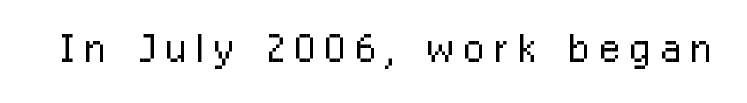
Q: Is the text bold? A: No.
Q: Is the text italic (slanted)? A: No, it is upright.
Q: Is the typeface a serif or a sans-serif typeface? A: Sans-serif.
Q: Is the text underlined? A: No.
Q: Width (condensed, normal, or wide)? A: Condensed.
Q: Stroke contrast? A: Low.
Q: x-height? A: Medium.
Q: Monospaced? A: No.
